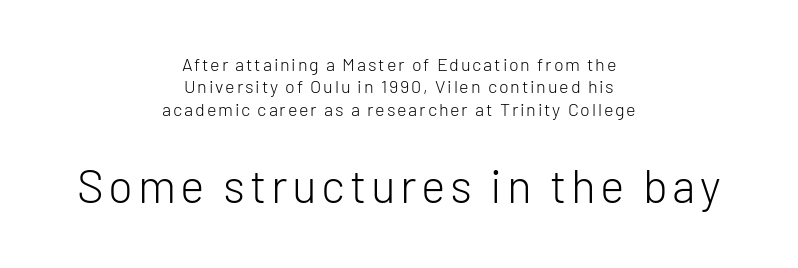
Q: Is the text bold? A: No.
Q: Is the text italic (slanted)? A: No, it is upright.
Q: Is the typeface a serif or a sans-serif typeface? A: Sans-serif.
Q: Is the text underlined? A: No.
Q: How is the paragraph aligned? A: Centered.
Q: Is the spacing between lines tight, normal or loose? A: Normal.
Q: Which block of text is set in a larger size, the first (top) or the second (bottom)? A: The second (bottom) one.
Q: Width (condensed, normal, or wide)? A: Normal.
Q: Stroke contrast? A: Low.
Q: x-height? A: Medium.
Q: Monospaced? A: No.
